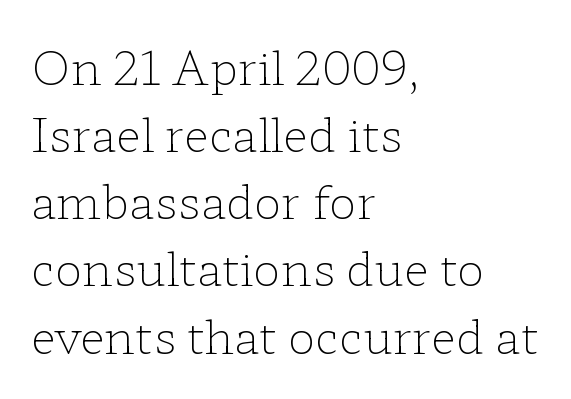
Each letter's strokes conclude with small projecting serifs. The words here are not underlined. Stems and bowls with no extra thickness — not bold. Ordinary non-slanted type is in use. The rows are spaced the way most documents space them.
